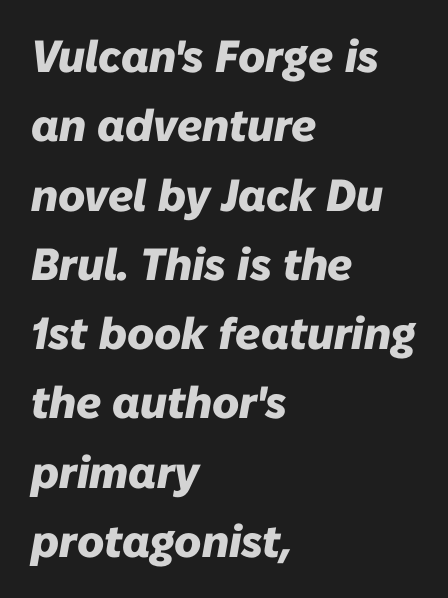
The lines are quadded left. You could not count columns in this text — the font is proportionally spaced. Default kerning and tracking; the words read as compact shapes. Rows of type keep a routine distance in the vertical direction.
